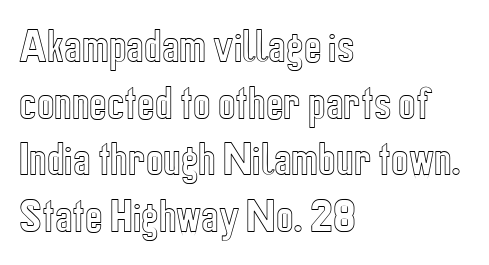
The image shows 37 px condensed type, upright; set left-aligned, normal line spacing (1.53x), normal letter spacing, not underlined; a medium x-height.
